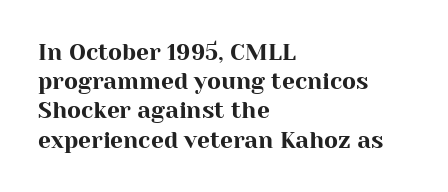
Interline gaps are of average width in this sample. Short note: letters normally spaced. Posture: vertical. The strip under each line holds only bare page. Which margin do the lines hug? The left one — the right edge is uneven.
